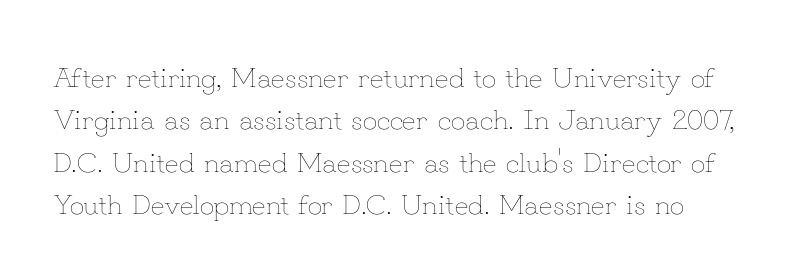
Q: Is the text bold? A: No.
Q: Is the text italic (slanted)? A: No, it is upright.
Q: Is the text underlined? A: No.
Q: Is the spacing between letters normal or unusually wide? A: Normal.
Q: Is the spacing between lines tight, normal or loose? A: Normal.
Q: Width (condensed, normal, or wide)? A: Normal.
Q: Stroke contrast? A: Low.
Q: x-height? A: Small.
Q: Monospaced? A: No.
